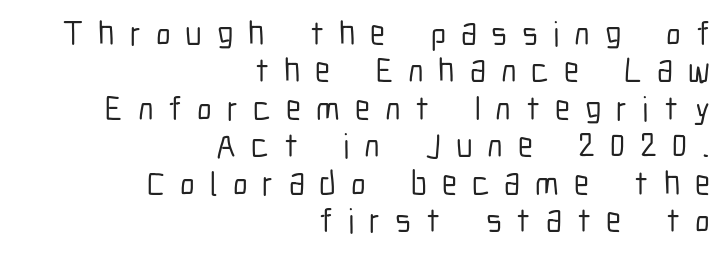
Q: Is the text italic (slanted)? A: No, it is upright.
Q: Is the typeface a serif or a sans-serif typeface? A: Sans-serif.
Q: Is the text underlined? A: No.
Q: How is the paragraph aligned? A: Right-aligned.
Q: Is the spacing between letters normal or unusually wide? A: Unusually wide.
Q: Is the spacing between lines tight, normal or loose? A: Tight.
Q: Width (condensed, normal, or wide)? A: Condensed.
Q: Stroke contrast? A: Low.
Q: x-height? A: Medium.
Q: Monospaced? A: No.
